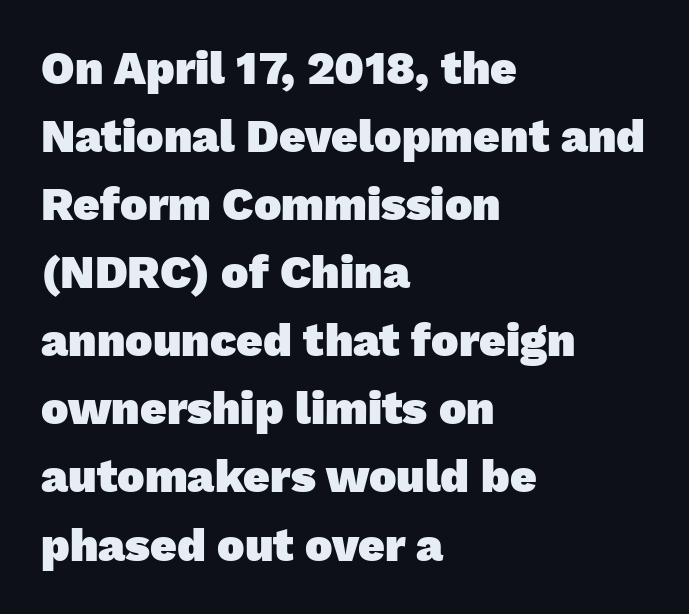
Q: Is the text bold? A: Yes.
Q: Is the typeface a serif or a sans-serif typeface? A: Sans-serif.
Q: Is the text underlined? A: No.
Q: How is the paragraph aligned? A: Left-aligned.
Q: Is the spacing between letters normal or unusually wide? A: Normal.
Q: Is the spacing between lines tight, normal or loose? A: Normal.
Q: Width (condensed, normal, or wide)? A: Normal.
Q: Stroke contrast? A: Low.
Q: x-height? A: Medium.
Q: Monospaced? A: No.
